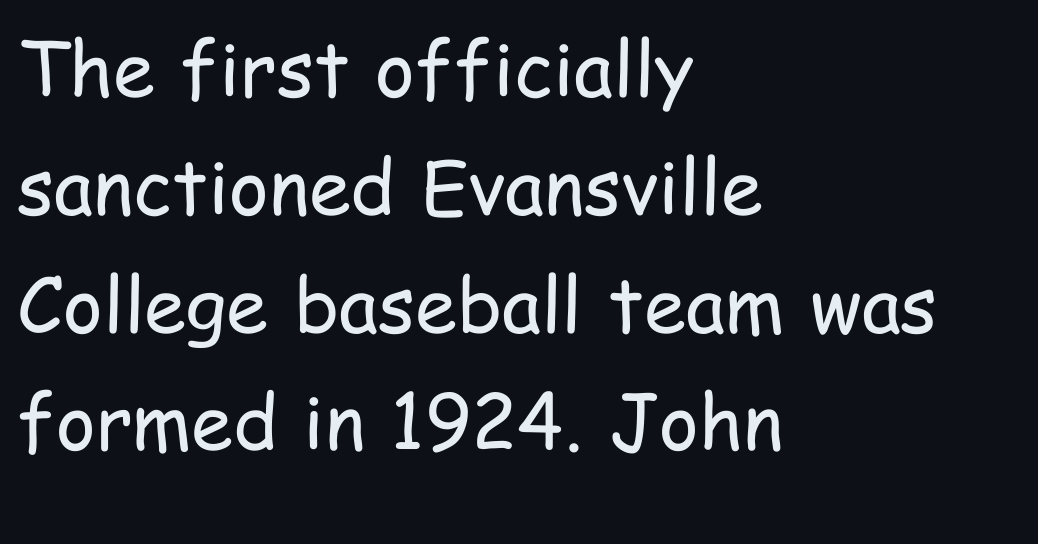
Plain, unruled lines of type. One-word summary of the alignment: left. Baseline-to-baseline distance is the conventional proportion of letter height. The font's upright variant was chosen for this text. The weight tops out at a normal text grade. Letterform terminals end flat and unadorned throughout the passage.
